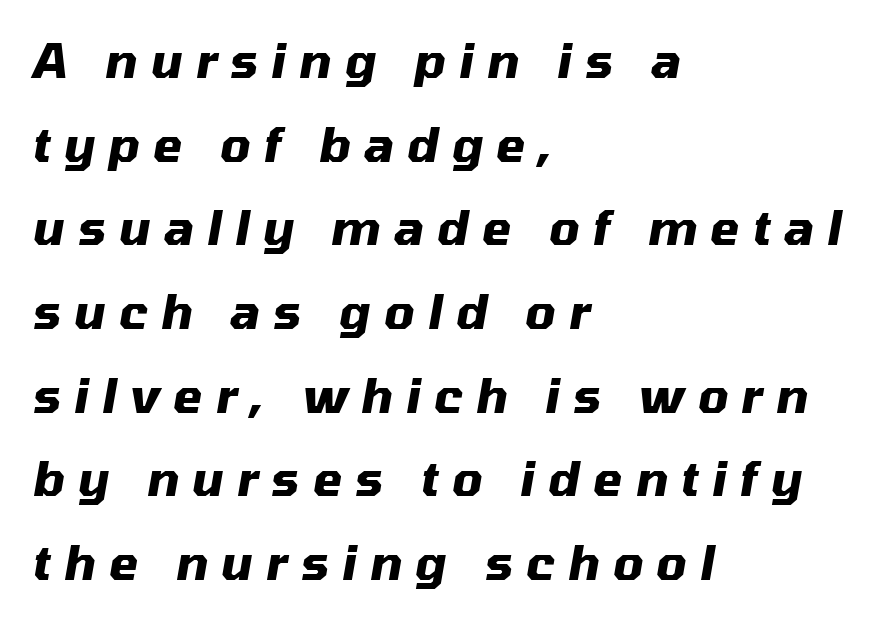
Nobody drew a line under any word here. Every row of glyphs begins at an identical x-position on the left. Spacing verdict: proportional, widths tailored to each character. Every letter is thick-stroked: bold, no question. You can tell it's italic because the verticals aren't actually vertical.
